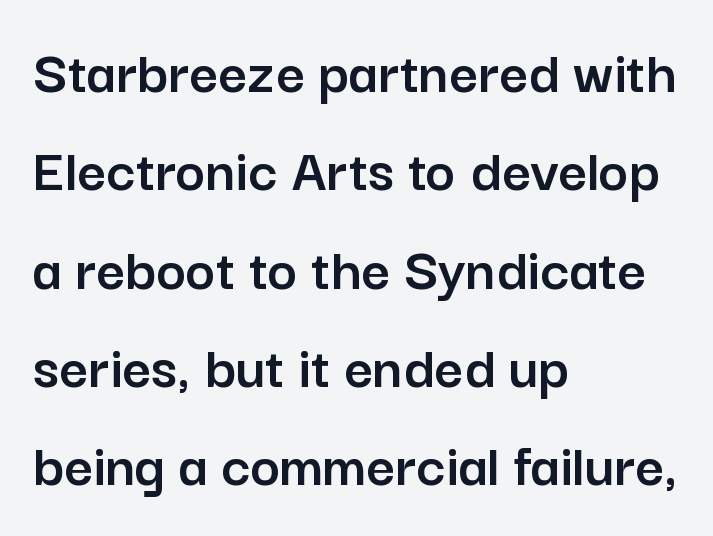
Q: Is the text italic (slanted)? A: No, it is upright.
Q: Is the typeface a serif or a sans-serif typeface? A: Sans-serif.
Q: Is the text underlined? A: No.
Q: How is the paragraph aligned? A: Left-aligned.
Q: Is the spacing between letters normal or unusually wide? A: Normal.
Q: Is the spacing between lines tight, normal or loose? A: Normal.
Q: Width (condensed, normal, or wide)? A: Normal.
Q: Stroke contrast? A: Low.
Q: x-height? A: Medium.
Q: Monospaced? A: No.
